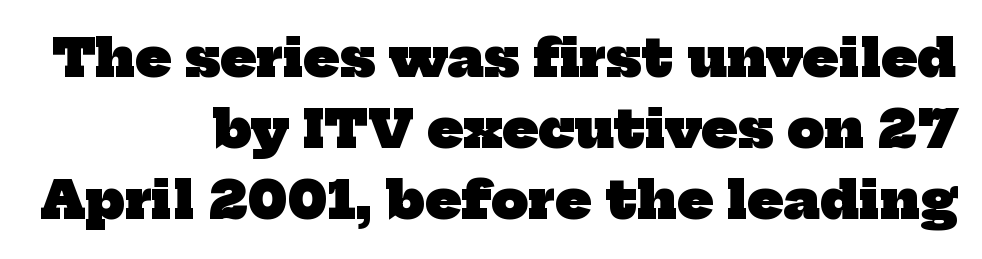
Words float on clear page, feet unadorned. Looks like regular typesetting: each glyph gets only the width it needs. The glyphs in this specimen are seriffed. Tracking value appears to be zero — textbook default spacing. The compositor pushed each line to the right boundary.
